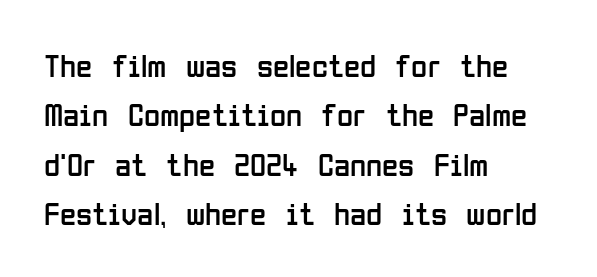
The image shows 33 px regular-weight, condensed sans-serif type, upright; set left-aligned, normal line spacing (1.5x), normal letter spacing, not underlined; low stroke contrast and a medium x-height.
